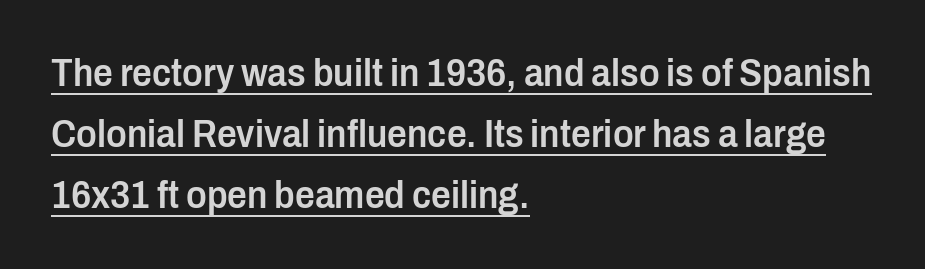
The image shows 39 px semibold, condensed sans-serif type, upright; set left-aligned, normal line spacing (1.57x), normal letter spacing, underlined; low stroke contrast and a medium x-height.
